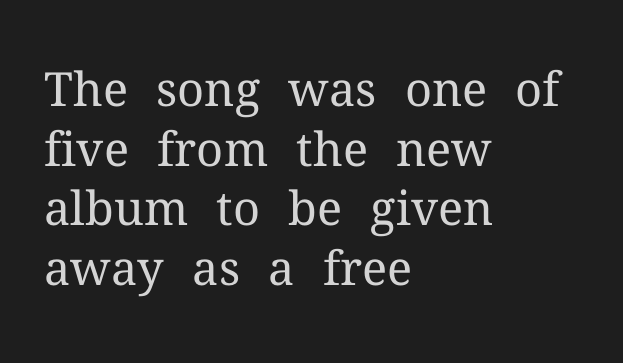
The image shows 47 px regular-weight serif type, upright; set left-aligned, normal line spacing (1.27x), normal letter spacing, not underlined; medium stroke contrast and a medium x-height.
